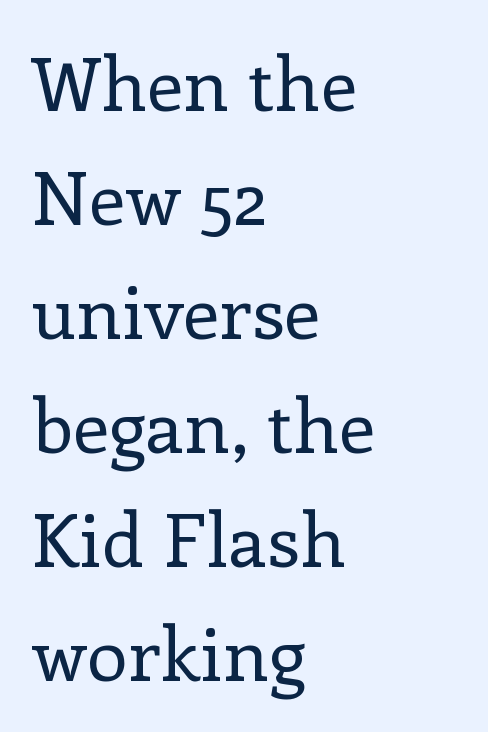
The image shows 74 px regular-weight serif type, upright; set left-aligned, normal line spacing (1.54x), normal letter spacing, not underlined; low stroke contrast and a medium x-height.
